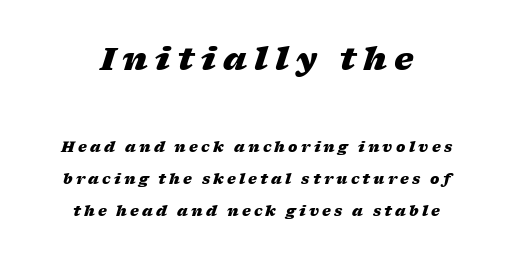
{"italic": "yes", "lean": "right", "slant_degrees": 17, "bold": "yes", "weight": "heavy", "width": "wide", "stroke_contrast": "low", "x_height": "medium", "monospaced": "no", "underline": "no", "line_spacing": "loose", "line_spacing_ratio": 2.28, "letter_spacing": "wide", "letter_spacing_em": 0.23, "larger_block": "first", "size_ratio": 2.21, "glyph_px": 31}
